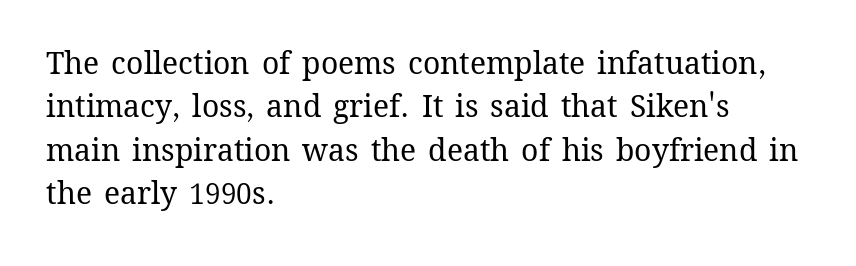
Q: Is the text bold? A: No.
Q: Is the text italic (slanted)? A: No, it is upright.
Q: Is the text underlined? A: No.
Q: How is the paragraph aligned? A: Left-aligned.
Q: Is the spacing between letters normal or unusually wide? A: Normal.
Q: Is the spacing between lines tight, normal or loose? A: Normal.
Q: Width (condensed, normal, or wide)? A: Normal.
Q: Stroke contrast? A: Medium.
Q: x-height? A: Medium.
Q: Monospaced? A: No.
